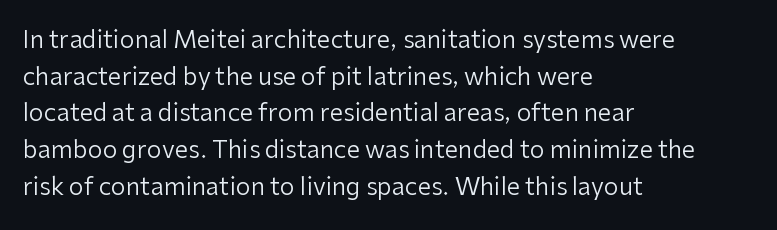
{"italic": "no", "bold": "no", "underline": "no", "align": "left", "line_spacing": "normal", "line_spacing_ratio": 1.53, "letter_spacing": "normal", "letter_spacing_em": 0.0, "glyph_px": 24}
